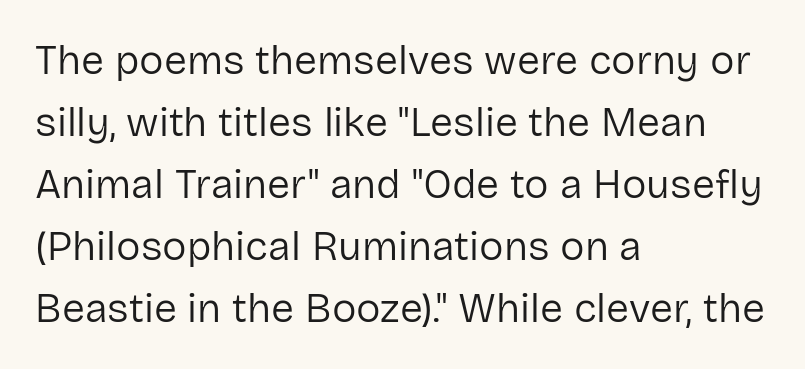
{"serif": "no", "italic": "no", "bold": "no", "weight": "regular", "width": "normal", "stroke_contrast": "low", "x_height": "medium", "monospaced": "no", "underline": "no", "align": "left", "line_spacing": "normal", "line_spacing_ratio": 1.51, "letter_spacing": "normal", "letter_spacing_em": 0.0, "glyph_px": 41}
